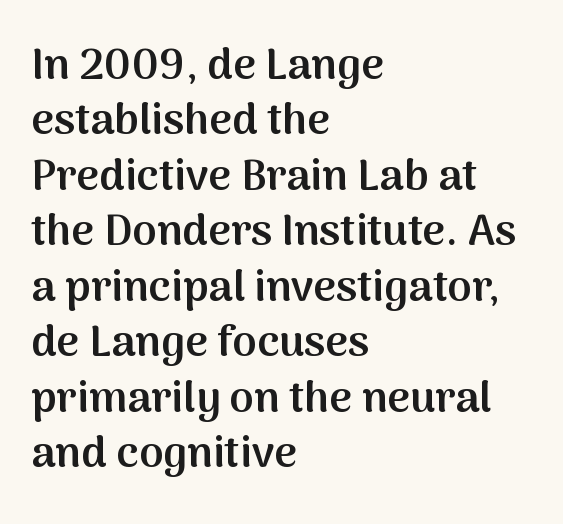
Normally led — the rows are evenly, conventionally spaced. Letters rest on an invisible, unmarked baseline. One-word summary of the alignment: left. These lines carry some extra weight — a demibold, not a full bold. Serif or sans? Sans — the stroke terminals are bare.
